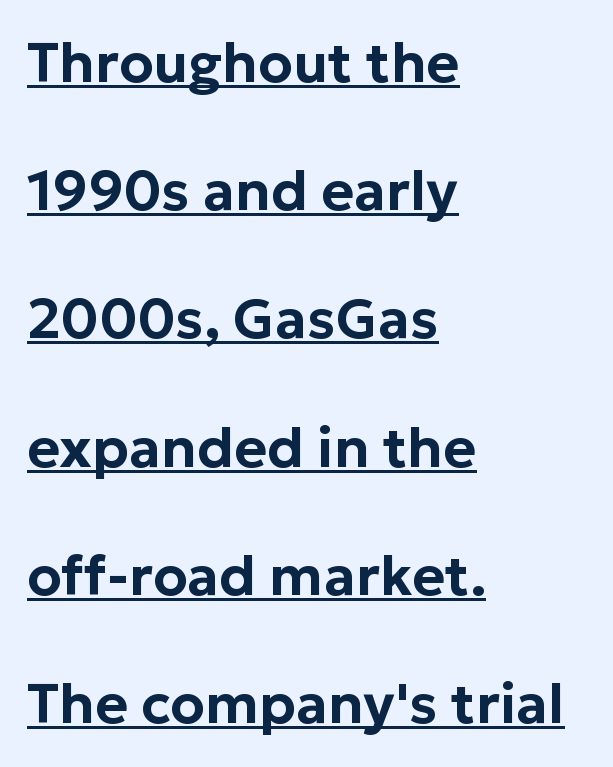
{"serif": "no", "italic": "no", "width": "normal", "stroke_contrast": "low", "x_height": "medium", "monospaced": "no", "underline": "yes", "align": "left", "line_spacing": "loose", "line_spacing_ratio": 2.29, "letter_spacing": "normal", "letter_spacing_em": 0.0, "glyph_px": 56}
